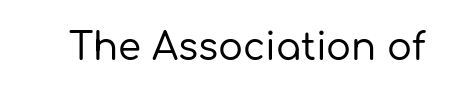
Q: Is the text italic (slanted)? A: No, it is upright.
Q: Is the typeface a serif or a sans-serif typeface? A: Sans-serif.
Q: Is the text underlined? A: No.
Q: Is the spacing between letters normal or unusually wide? A: Normal.
Q: Width (condensed, normal, or wide)? A: Normal.
Q: Stroke contrast? A: Low.
Q: x-height? A: Medium.
Q: Monospaced? A: No.
